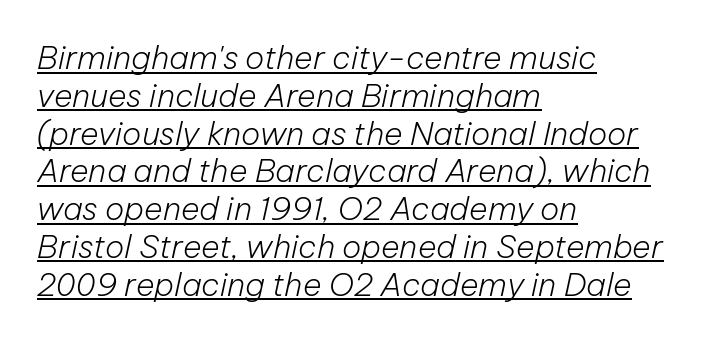
The image shows 32 px light type, italic (leaning right); set left-aligned, line spacing 1.18x, normal letter spacing, underlined; low stroke contrast and a medium x-height.
